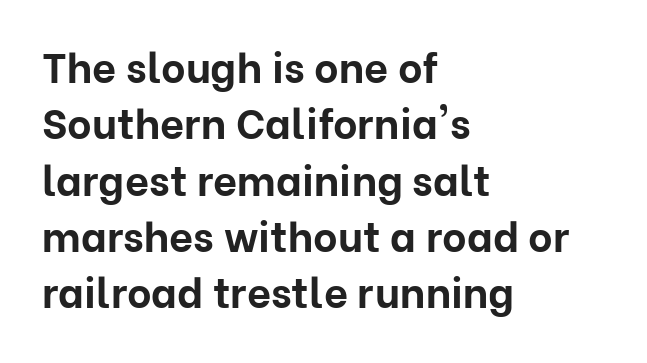
The image shows 42 px bold sans-serif type, upright; set left-aligned, normal line spacing (1.34x), normal letter spacing, not underlined; low stroke contrast and a medium x-height.
